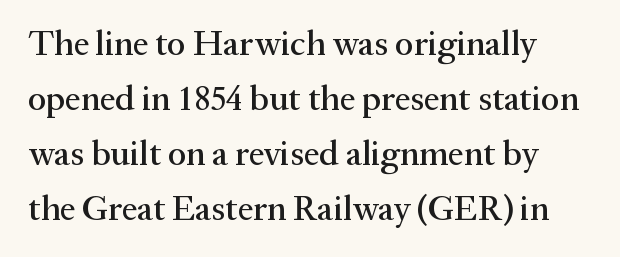
Q: Is the text italic (slanted)? A: No, it is upright.
Q: Is the typeface a serif or a sans-serif typeface? A: Serif.
Q: Is the text underlined? A: No.
Q: Is the spacing between letters normal or unusually wide? A: Normal.
Q: Is the spacing between lines tight, normal or loose? A: Normal.
Q: Width (condensed, normal, or wide)? A: Normal.
Q: Stroke contrast? A: Medium.
Q: x-height? A: Medium.
Q: Monospaced? A: No.
